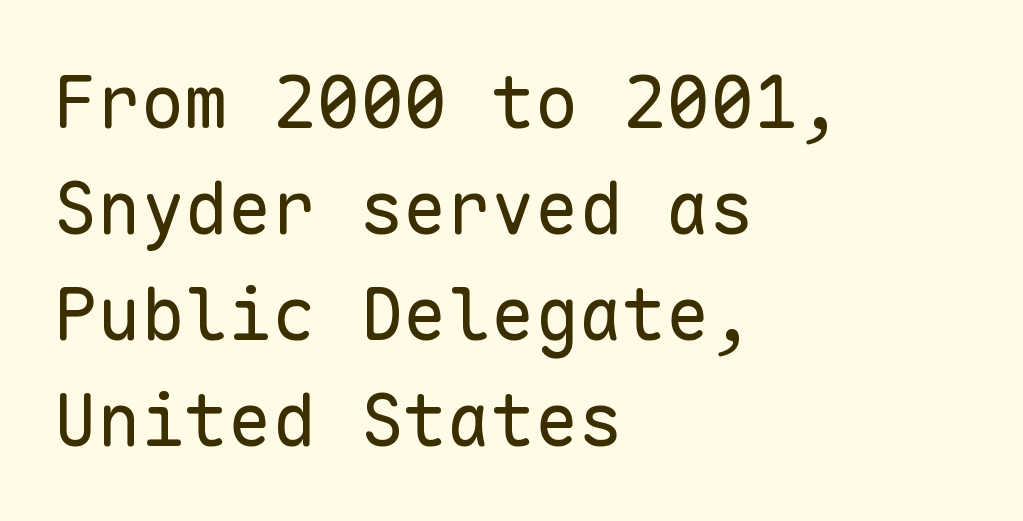
The image shows 73 px regular-weight sans-serif type, upright, monospaced; set left-aligned, normal line spacing (1.45x), normal letter spacing, not underlined; low stroke contrast and a medium x-height.
